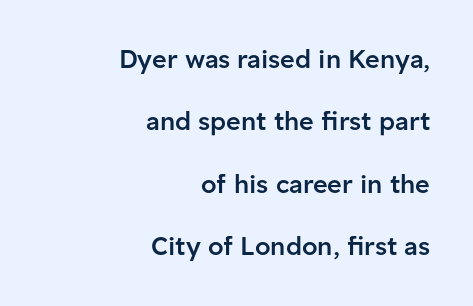
The image shows 25 px text type, upright; set right-aligned, loose line spacing (2.5x), normal letter spacing, not underlined.
